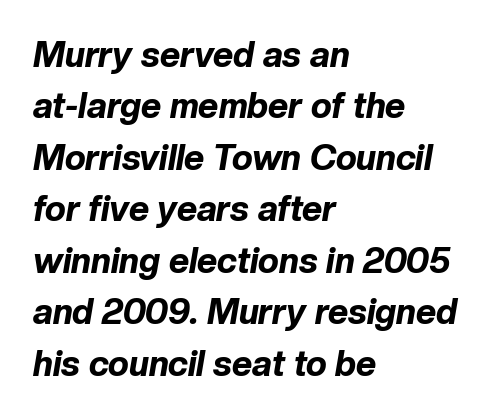
The image shows 35 px bold type, italic (leaning right); set left-aligned, normal line spacing (1.47x), normal letter spacing, not underlined; low stroke contrast and a medium x-height.
